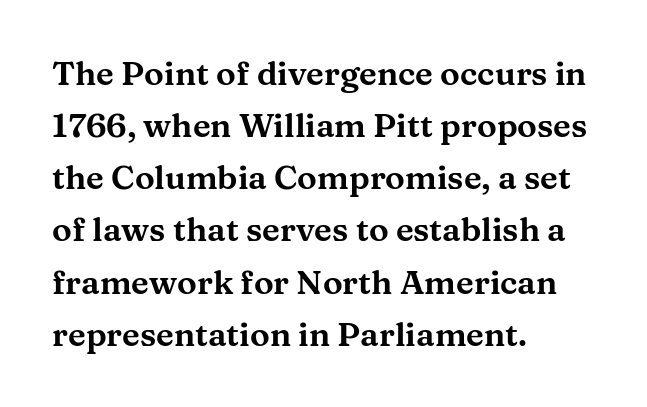
{"serif": "yes", "italic": "no", "width": "wide", "stroke_contrast": "medium", "x_height": "medium", "monospaced": "no", "underline": "no", "align": "left", "line_spacing": "normal", "line_spacing_ratio": 1.58, "letter_spacing": "normal", "letter_spacing_em": 0.0, "glyph_px": 33}
